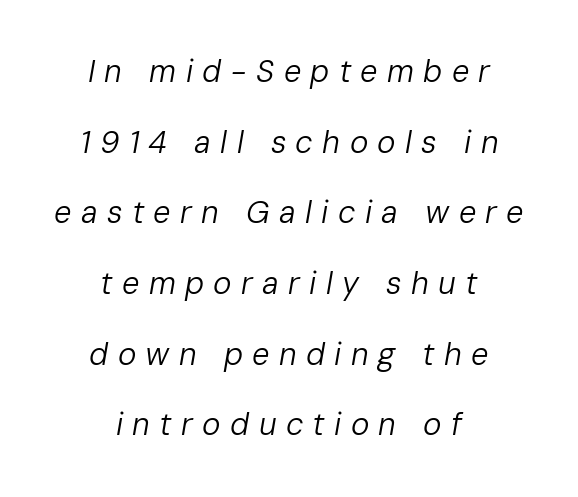
Reading down the column, the eye jumps a long way to each next line. Compared with a flush-left layout, this one balances lines on the center instead. This sample uses expanded letter spacing, leaving extra air between glyphs. The glyphs look as if they've been sheared to an angle. The face used here is proportionally spaced, like ordinary book or web type. Counters stay open thanks to moderate or lighter strokes.
